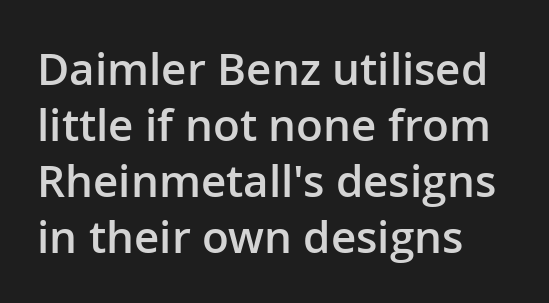
Q: Is the text bold? A: Semi-bold.
Q: Is the text italic (slanted)? A: No, it is upright.
Q: Is the typeface a serif or a sans-serif typeface? A: Sans-serif.
Q: Is the text underlined? A: No.
Q: How is the paragraph aligned? A: Left-aligned.
Q: Is the spacing between letters normal or unusually wide? A: Normal.
Q: Is the spacing between lines tight, normal or loose? A: Normal.
Q: Width (condensed, normal, or wide)? A: Normal.
Q: Stroke contrast? A: Low.
Q: x-height? A: Medium.
Q: Monospaced? A: No.
